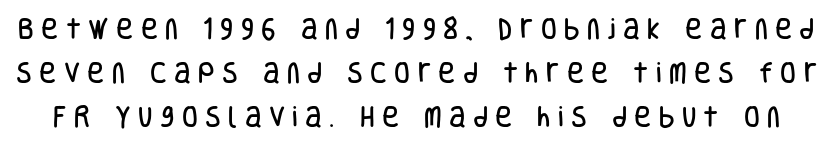
The image shows 23 px text type, upright; set loose line spacing (1.92x), unusually wide letter spacing (+0.32 em), not underlined.
